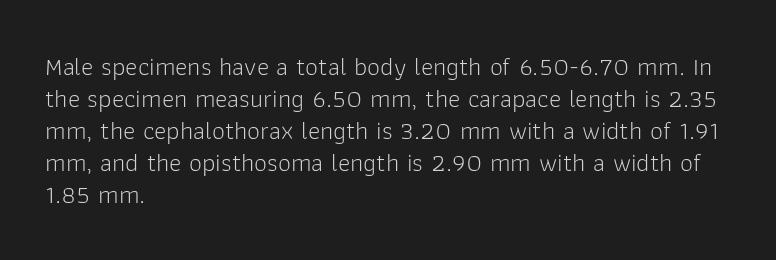
The image shows 26 px text type, upright; set left-aligned, line spacing 1.23x, normal letter spacing, not underlined.
